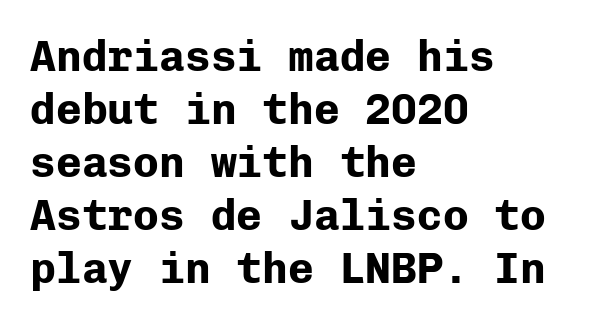
{"serif": "no", "italic": "no", "bold": "yes", "weight": "bold", "width": "normal", "stroke_contrast": "low", "x_height": "medium", "monospaced": "yes", "underline": "no", "align": "left", "line_spacing_ratio": 1.23, "letter_spacing": "normal", "letter_spacing_em": 0.0, "glyph_px": 43}
